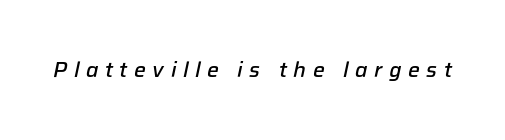
The image shows 21 px text type, italic (leaning right); set unusually wide letter spacing (+0.31 em), not underlined.
